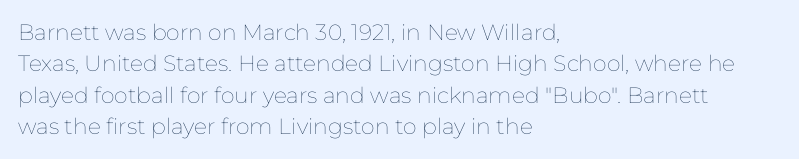
The image shows 22 px text type, upright; set left-aligned, normal line spacing (1.43x), normal letter spacing, not underlined.
